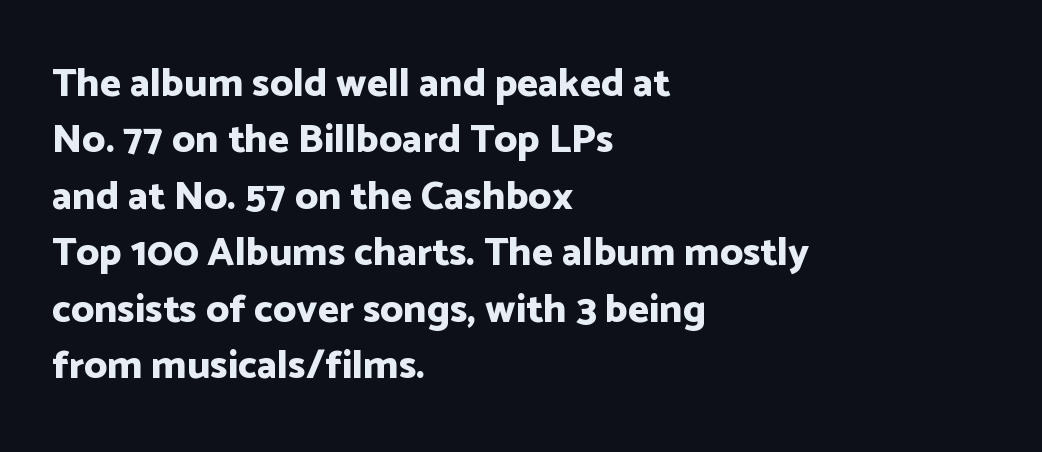
Q: Is the text bold? A: Yes.
Q: Is the text italic (slanted)? A: No, it is upright.
Q: Is the typeface a serif or a sans-serif typeface? A: Sans-serif.
Q: Is the text underlined? A: No.
Q: How is the paragraph aligned? A: Left-aligned.
Q: Is the spacing between letters normal or unusually wide? A: Normal.
Q: Is the spacing between lines tight, normal or loose? A: Normal.
Q: Width (condensed, normal, or wide)? A: Normal.
Q: Stroke contrast? A: Low.
Q: x-height? A: Medium.
Q: Monospaced? A: No.
